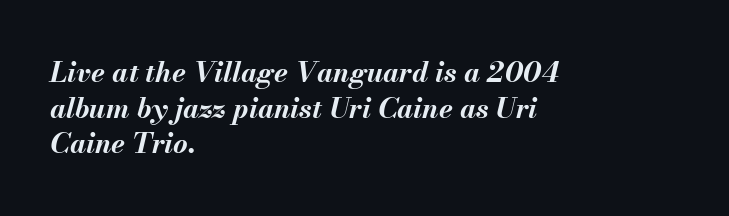
Q: Is the text bold? A: Yes.
Q: Is the text italic (slanted)? A: Yes, it leans right by about 13 degrees.
Q: Is the text underlined? A: No.
Q: How is the paragraph aligned? A: Left-aligned.
Q: Is the spacing between letters normal or unusually wide? A: Normal.
Q: Is the spacing between lines tight, normal or loose? A: Normal.
Q: Width (condensed, normal, or wide)? A: Normal.
Q: Stroke contrast? A: Medium.
Q: x-height? A: Small.
Q: Monospaced? A: No.
